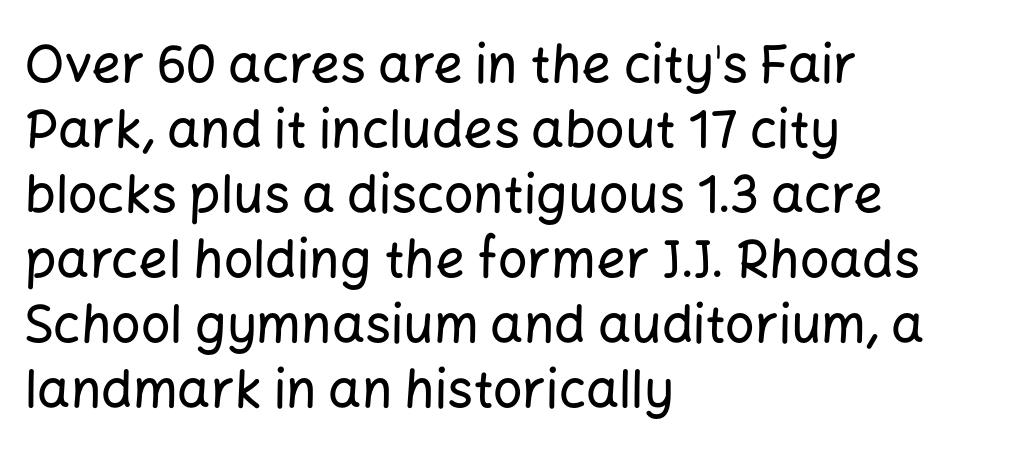
{"serif": "no", "italic": "no", "width": "normal", "stroke_contrast": "low", "x_height": "medium", "monospaced": "no", "underline": "no", "align": "left", "line_spacing": "normal", "line_spacing_ratio": 1.25, "letter_spacing": "normal", "letter_spacing_em": 0.0, "glyph_px": 52}
